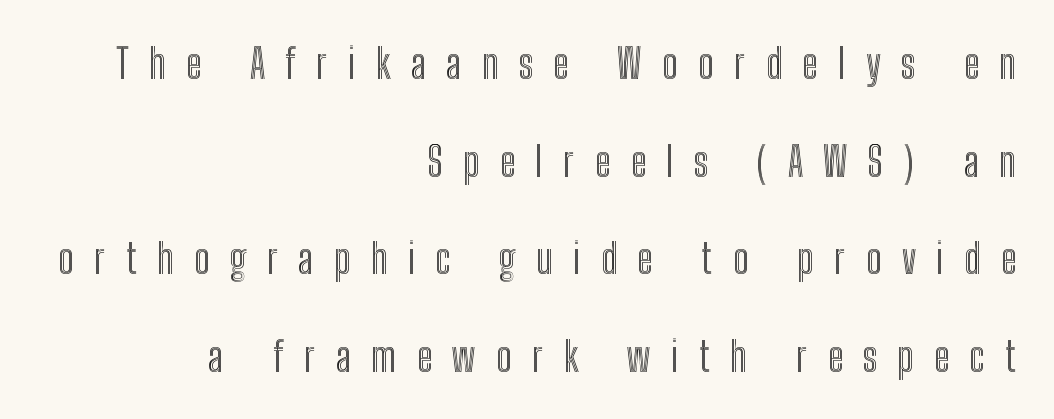
Q: Is the text italic (slanted)? A: No, it is upright.
Q: Is the text underlined? A: No.
Q: How is the paragraph aligned? A: Right-aligned.
Q: Is the spacing between letters normal or unusually wide? A: Unusually wide.
Q: Is the spacing between lines tight, normal or loose? A: Loose.
Q: Width (condensed, normal, or wide)? A: Condensed.
Q: x-height? A: Medium.
Q: Monospaced? A: No.
